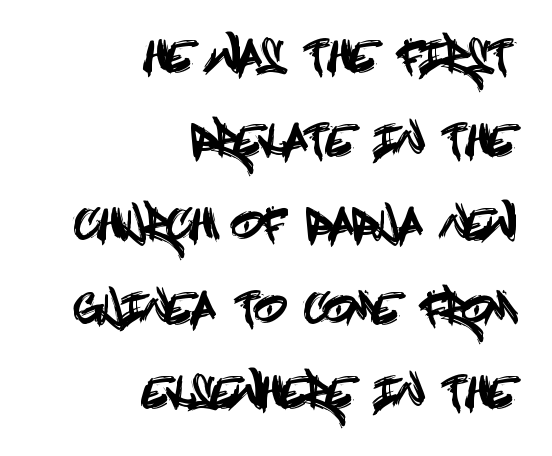
To sum up the face: it is a sans, with no serifs. How are the letters spaced? Ordinarily, with no added tracking. Descenders hang freely into open space. You could fit nearly another row in the gap between these rows.
